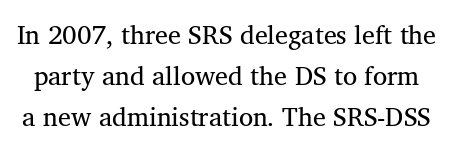
{"underline": "no", "line_spacing": "normal", "line_spacing_ratio": 1.58, "letter_spacing": "normal", "letter_spacing_em": 0.0, "glyph_px": 26}
